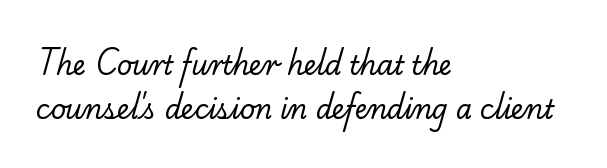
Caption: multi-line text, flush left, ragged right. Nothing heavy about these letters — not bold at all. Has an underline been added? It has not. The rendering keeps characters at their native spacing. The rendering uses a moderate line-height, typical for paragraphs.
